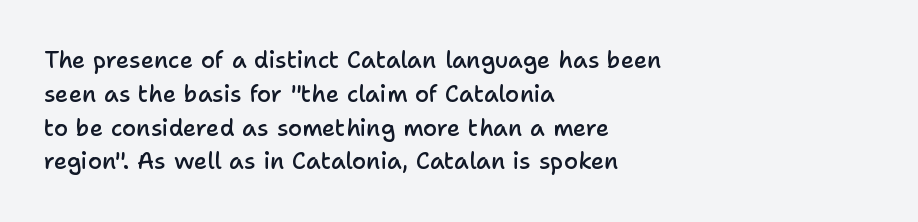
Upright lettering throughout. Reading down the block, your eye returns to a fixed left position each line. Strokes here are thickened, but only to semibold level. Evenly set lines give the paragraph a standard silhouette. Standard letterfit; no display-style spreading of the glyphs. Clear beneath every line of the passage.
